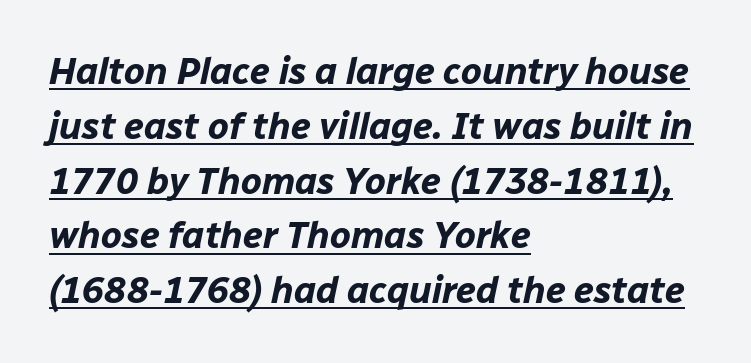
The image shows 37 px bold type, italic (leaning right); set left-aligned, normal line spacing (1.48x), normal letter spacing, underlined; low stroke contrast and a medium x-height.
